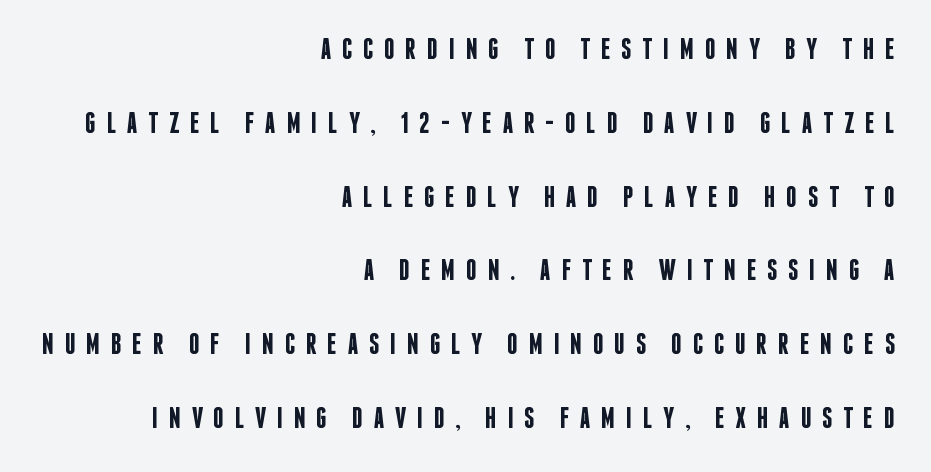
{"serif": "no", "italic": "no", "bold": "semi", "weight": "semibold", "width": "condensed", "stroke_contrast": "low", "x_height": "large", "monospaced": "no", "underline": "no", "align": "right", "line_spacing": "loose", "line_spacing_ratio": 2.46, "letter_spacing": "wide", "letter_spacing_em": 0.35, "glyph_px": 30}
